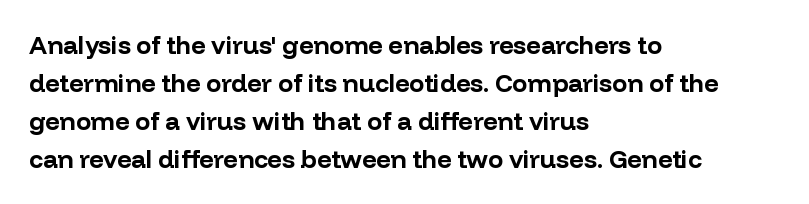
{"italic": "no", "bold": "yes", "underline": "no", "align": "left", "line_spacing": "normal", "line_spacing_ratio": 1.52, "letter_spacing": "normal", "letter_spacing_em": 0.0, "glyph_px": 25}
